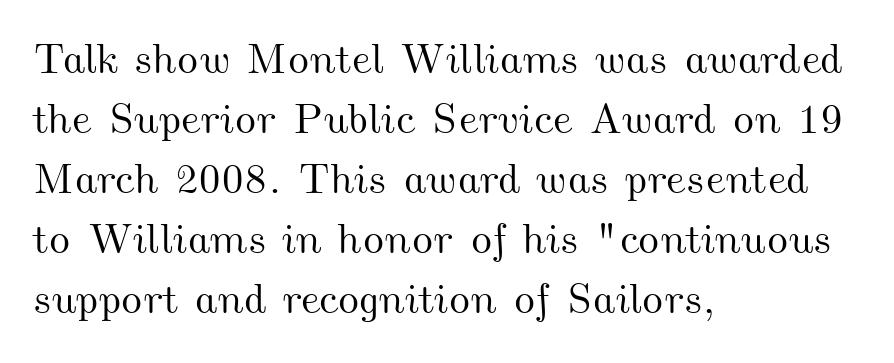
You could call the tracking neutral — neither tight nor loose. The letters advance in unequal steps, a hallmark of proportional type. Vertically, the passage feels balanced, rows spaced as you'd expect. The strip under each line holds only bare page. The setting favours the left margin, as ordinary paragraphs usually do.
